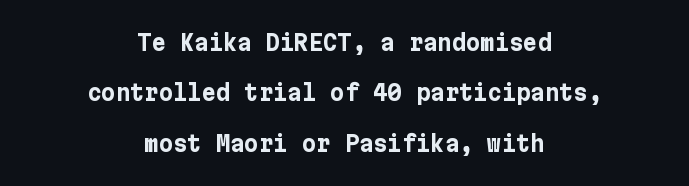
These lines carry a lot of weight — the face is fully bold. No italicization has been applied; the sample stays upright. Glyph-to-glyph distance matches everyday printed text. The lines are quadded center. Regarding leading, the lines here are spaced well apart.
